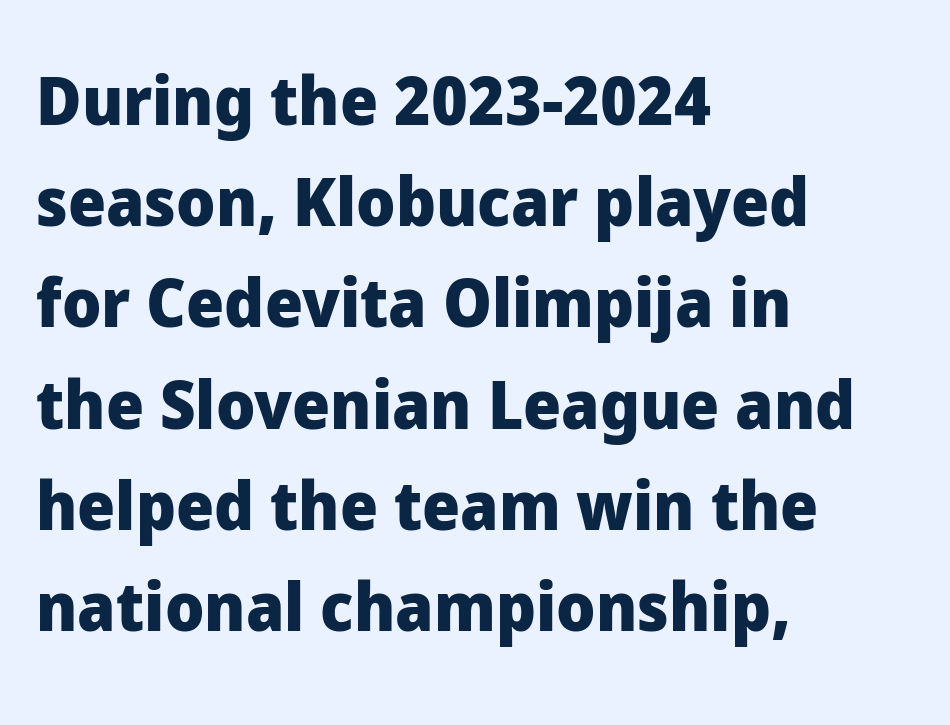
{"serif": "no", "italic": "no", "bold": "yes", "weight": "heavy", "width": "normal", "stroke_contrast": "low", "x_height": "medium", "monospaced": "no", "underline": "no", "align": "left", "line_spacing": "normal", "line_spacing_ratio": 1.51, "letter_spacing": "normal", "letter_spacing_em": 0.0, "glyph_px": 67}
